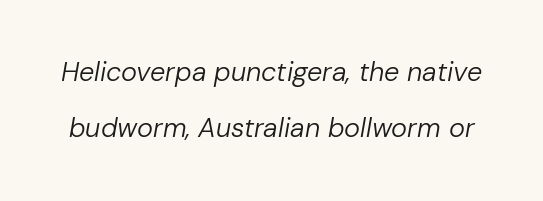
The image shows 27 px text type, italic (leaning right); set loose line spacing (2.08x), normal letter spacing, not underlined.
